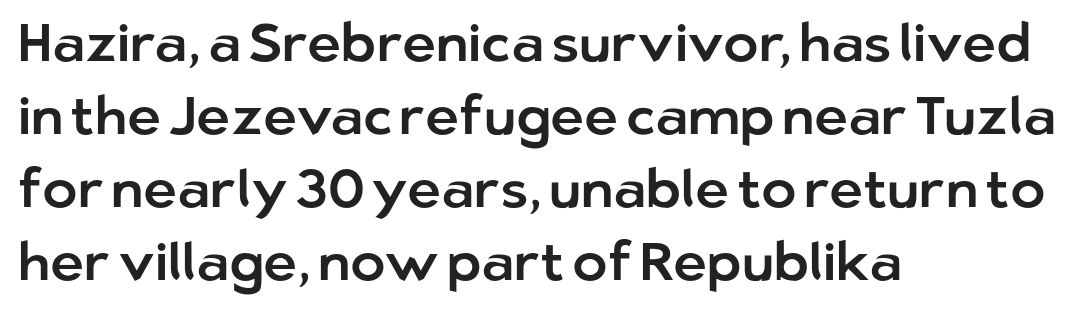
{"serif": "no", "italic": "no", "width": "normal", "stroke_contrast": "low", "x_height": "medium", "monospaced": "no", "underline": "no", "align": "left", "line_spacing": "normal", "line_spacing_ratio": 1.38, "letter_spacing": "normal", "letter_spacing_em": 0.0, "glyph_px": 53}
